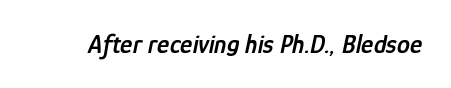
As a designer I'd log this as weight 600, semibold. The letters are slanted; this is an italic face. A clean baseline with only descenders dipping below it. A typesetter would call this zero additional tracking.
